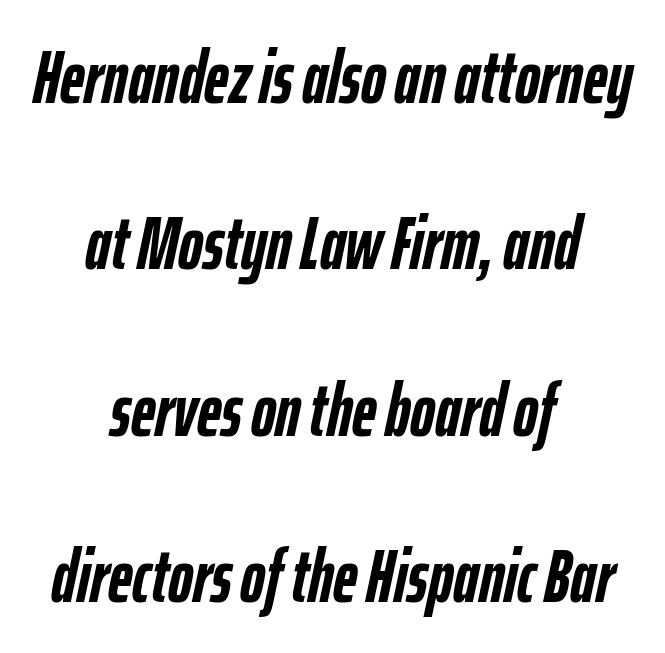
{"italic": "yes", "lean": "right", "slant_degrees": 12, "bold": "yes", "weight": "semibold", "width": "condensed", "stroke_contrast": "low", "x_height": "medium", "monospaced": "no", "underline": "no", "align": "center", "line_spacing": "loose", "line_spacing_ratio": 2.22, "letter_spacing": "normal", "letter_spacing_em": 0.0, "glyph_px": 75}
